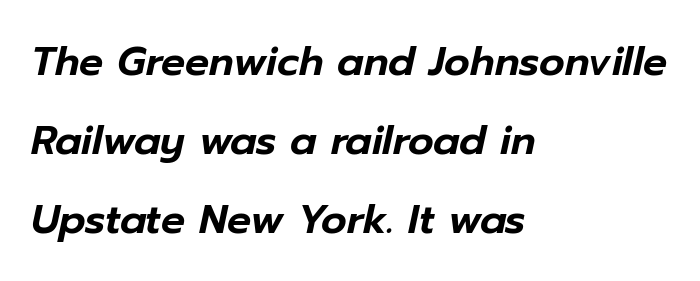
The image shows 40 px text type, italic (leaning right); set left-aligned, loose line spacing (1.97x), normal letter spacing, not underlined; low stroke contrast and a medium x-height.
